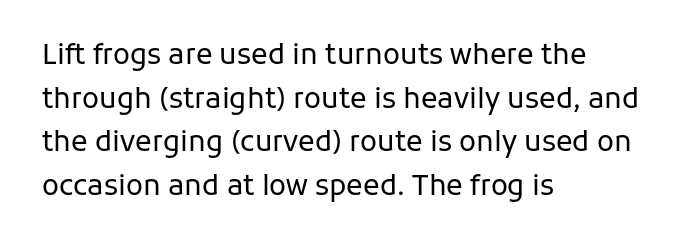
The image shows 28 px regular-weight sans-serif type, upright; set left-aligned, normal line spacing (1.56x), normal letter spacing, not underlined; low stroke contrast and a medium x-height.
